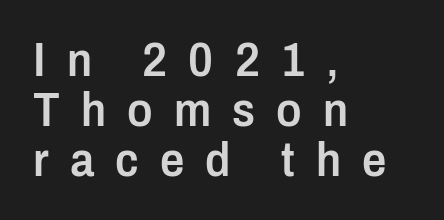
Q: Is the text bold? A: Semi-bold.
Q: Is the text italic (slanted)? A: No, it is upright.
Q: Is the typeface a serif or a sans-serif typeface? A: Sans-serif.
Q: Is the text underlined? A: No.
Q: How is the paragraph aligned? A: Left-aligned.
Q: Is the spacing between letters normal or unusually wide? A: Unusually wide.
Q: Is the spacing between lines tight, normal or loose? A: Tight.
Q: Width (condensed, normal, or wide)? A: Condensed.
Q: Stroke contrast? A: Low.
Q: x-height? A: Medium.
Q: Monospaced? A: No.
